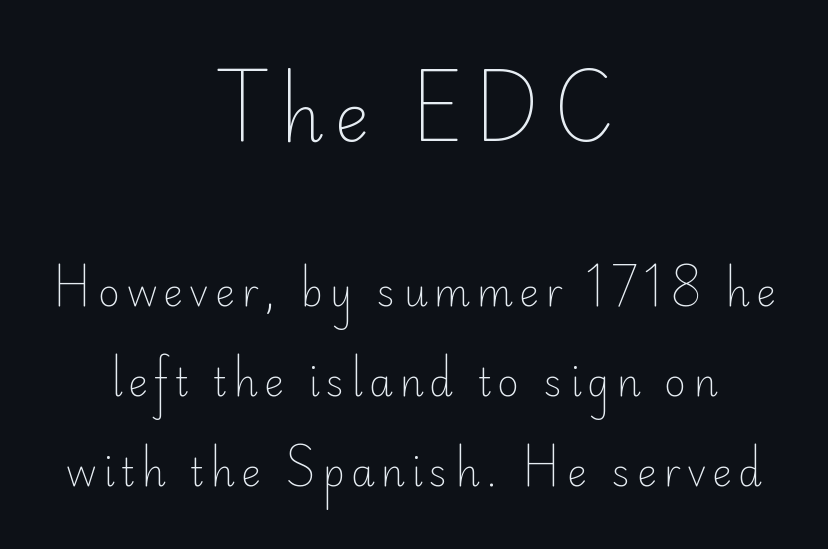
Q: Is the text bold? A: No.
Q: Is the text italic (slanted)? A: No, it is upright.
Q: Is the typeface a serif or a sans-serif typeface? A: Sans-serif.
Q: Is the text underlined? A: No.
Q: How is the paragraph aligned? A: Centered.
Q: Is the spacing between lines tight, normal or loose? A: Loose.
Q: Which block of text is set in a larger size, the first (top) or the second (bottom)? A: The first (top) one.
Q: Width (condensed, normal, or wide)? A: Normal.
Q: Stroke contrast? A: Low.
Q: x-height? A: Small.
Q: Monospaced? A: No.
